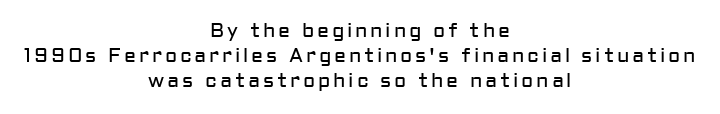
The image shows 20 px text type, upright; set centered, normal line spacing (1.25x), not underlined.
